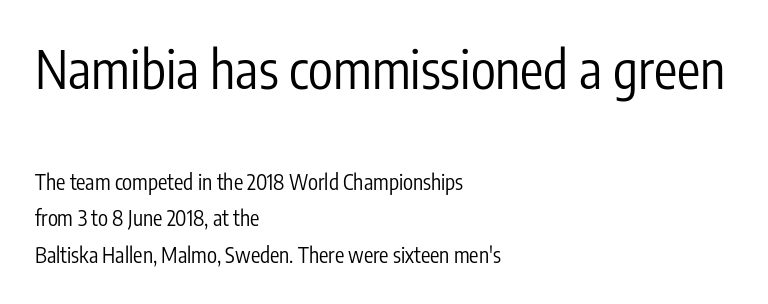
The image shows 52 px regular-weight, condensed sans-serif type, upright; set left-aligned, line spacing 1.75x, normal letter spacing, not underlined; the first (top) block is 2.48x larger; low stroke contrast and a medium x-height.
